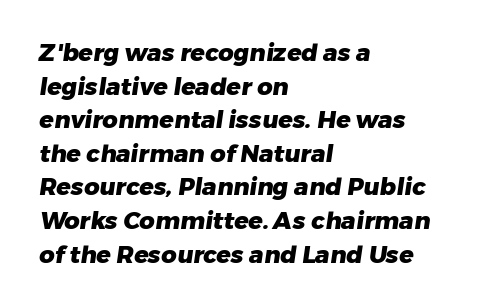
{"bold": "yes", "underline": "no", "align": "left", "line_spacing": "normal", "line_spacing_ratio": 1.4, "letter_spacing": "normal", "letter_spacing_em": 0.0, "glyph_px": 24}
